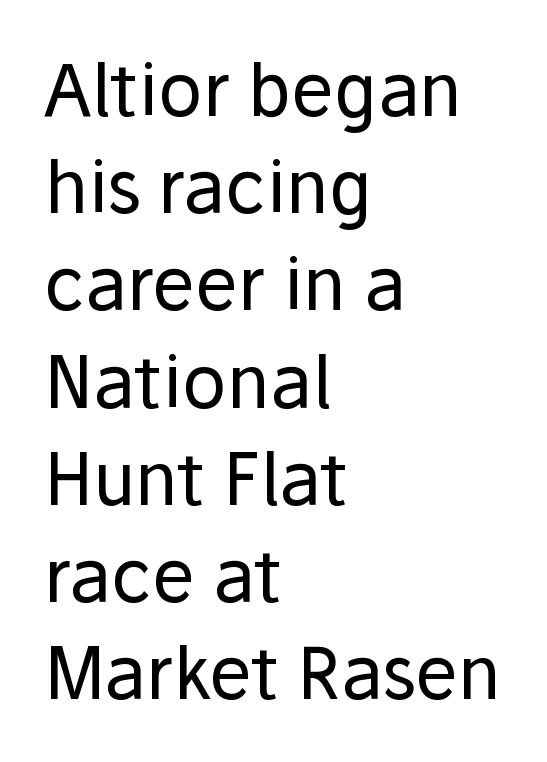
Q: Is the text bold? A: No.
Q: Is the text italic (slanted)? A: No, it is upright.
Q: Is the typeface a serif or a sans-serif typeface? A: Sans-serif.
Q: Is the text underlined? A: No.
Q: How is the paragraph aligned? A: Left-aligned.
Q: Is the spacing between letters normal or unusually wide? A: Normal.
Q: Is the spacing between lines tight, normal or loose? A: Normal.
Q: Width (condensed, normal, or wide)? A: Normal.
Q: Stroke contrast? A: Low.
Q: x-height? A: Medium.
Q: Monospaced? A: No.
